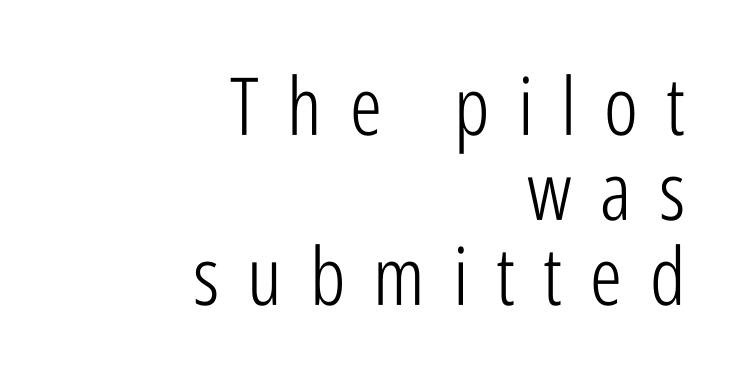
Tracking here is generous; glyphs stand well apart from one another. Nothing sits at the stroke ends, so this counts as sans-serif. Successive baselines arrive quickly, one right under another. The string is rendered with underlining switched off.
